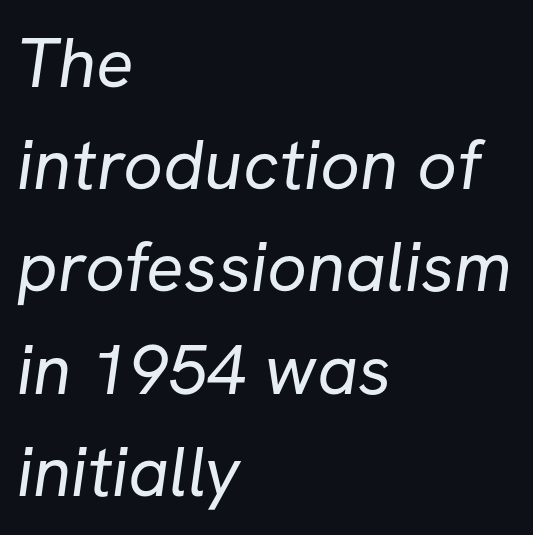
{"serif": "no", "bold": "no", "weight": "regular", "width": "normal", "stroke_contrast": "low", "x_height": "medium", "monospaced": "no", "underline": "no", "align": "left", "line_spacing": "normal", "line_spacing_ratio": 1.46, "letter_spacing": "normal", "letter_spacing_em": 0.0, "glyph_px": 70}
